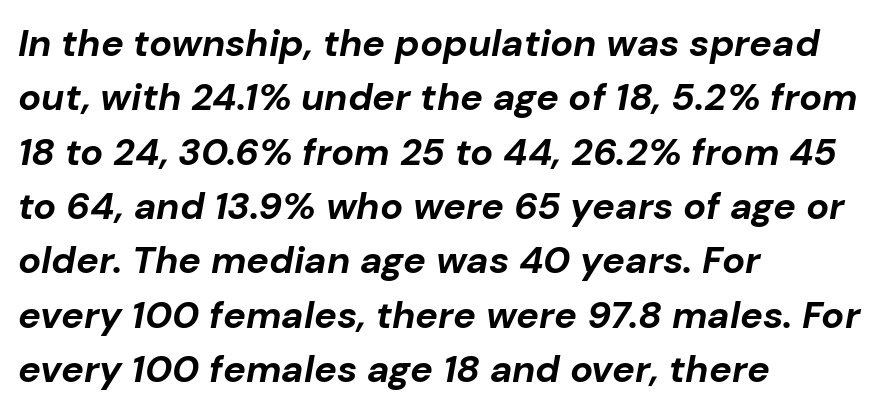
The image shows 38 px bold type, italic (leaning right); set left-aligned, normal line spacing (1.43x), normal letter spacing, not underlined; low stroke contrast and a medium x-height.
